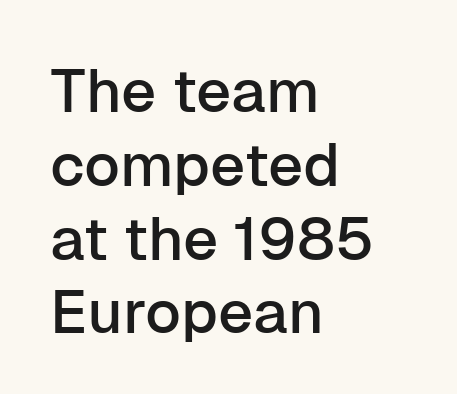
The image shows 61 px sans-serif type, upright; set left-aligned, line spacing 1.21x, normal letter spacing, not underlined; low stroke contrast and a medium x-height.
